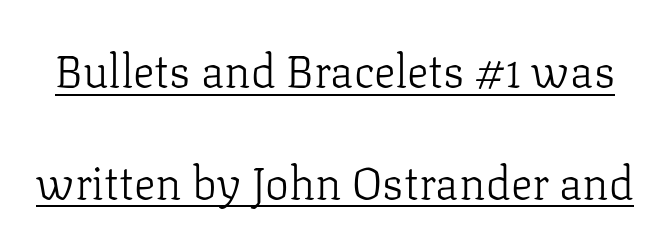
The image shows 45 px light serif type, upright; set loose line spacing (2.48x), normal letter spacing, underlined; low stroke contrast and a medium x-height.
